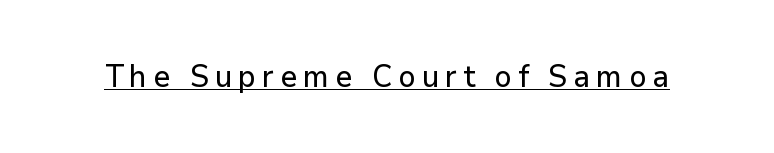
Q: Is the text italic (slanted)? A: No, it is upright.
Q: Is the typeface a serif or a sans-serif typeface? A: Sans-serif.
Q: Is the text underlined? A: Yes.
Q: Width (condensed, normal, or wide)? A: Normal.
Q: Stroke contrast? A: Low.
Q: x-height? A: Medium.
Q: Monospaced? A: No.
